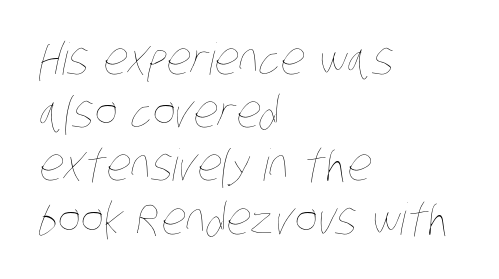
{"bold": "no", "weight": "thin", "width": "condensed", "stroke_contrast": "low", "x_height": "large", "monospaced": "no", "underline": "no", "align": "left", "line_spacing_ratio": 1.21, "letter_spacing": "normal", "letter_spacing_em": 0.0, "glyph_px": 44}
